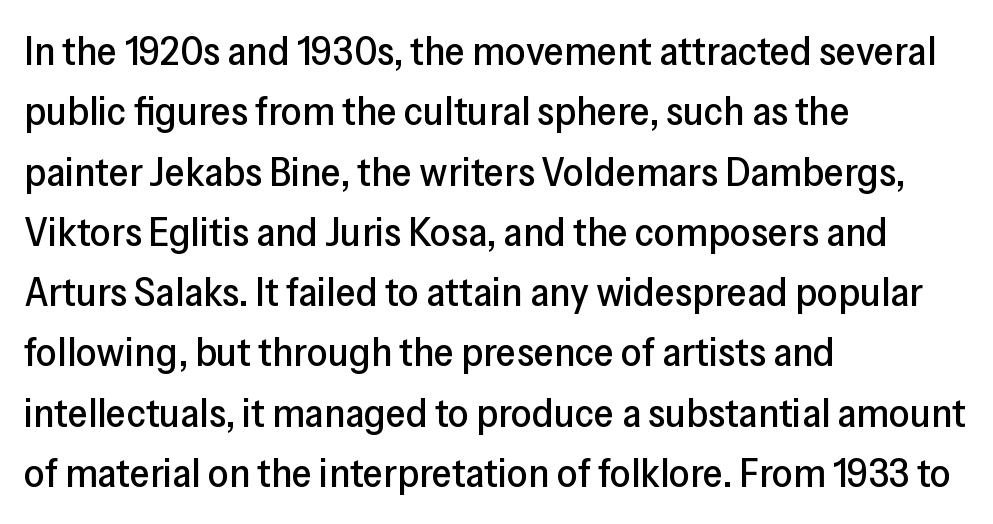
Q: Is the text italic (slanted)? A: No, it is upright.
Q: Is the typeface a serif or a sans-serif typeface? A: Sans-serif.
Q: Is the text underlined? A: No.
Q: How is the paragraph aligned? A: Left-aligned.
Q: Is the spacing between letters normal or unusually wide? A: Normal.
Q: Is the spacing between lines tight, normal or loose? A: Normal.
Q: Width (condensed, normal, or wide)? A: Normal.
Q: Stroke contrast? A: Low.
Q: x-height? A: Medium.
Q: Monospaced? A: No.
